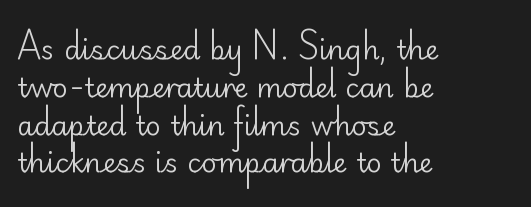
Short note: letters normally spaced. These lines are set flush left with a ragged right edge. The passage shown is not bold in any degree. Rows of type keep a routine distance in the vertical direction. This is the regular roman posture of the typeface.
